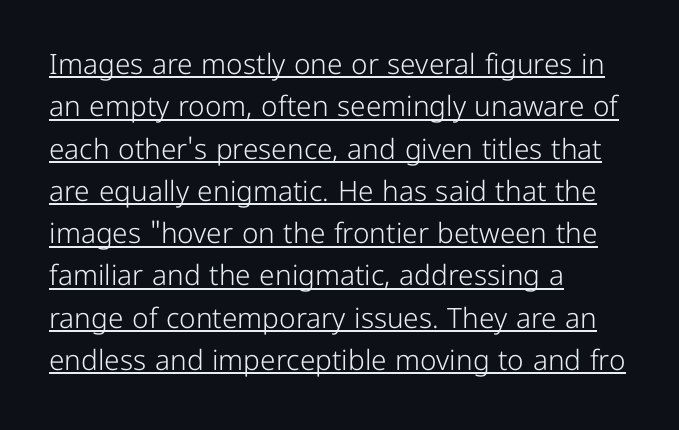
The image shows 28 px light sans-serif type, upright; set left-aligned, normal line spacing (1.51x), normal letter spacing, underlined; low stroke contrast and a medium x-height.
